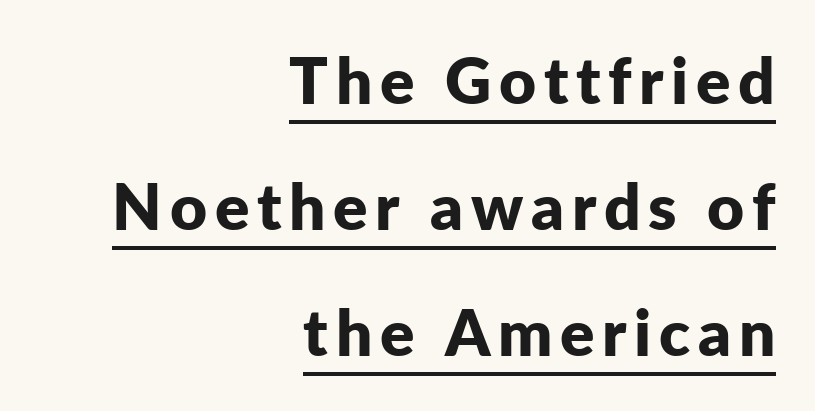
The image shows 64 px bold sans-serif type, upright; set right-aligned, loose line spacing (1.97x), underlined; low stroke contrast and a medium x-height.
